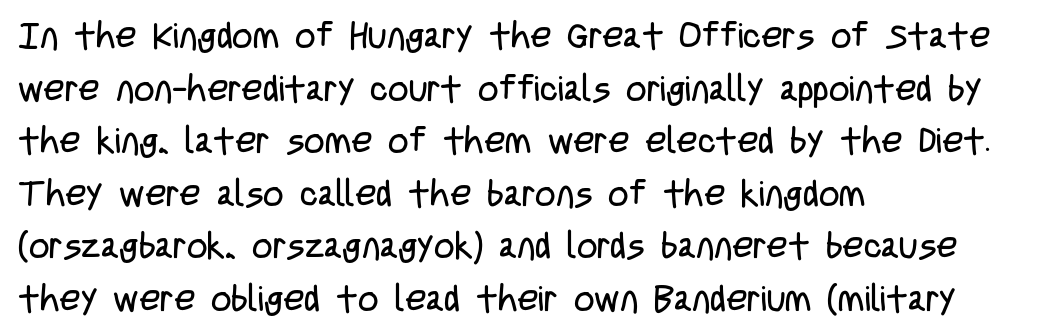
The typography opts for an upright posture over an oblique one. Alignment: flush left. What kind of face is this? One without serifs — a sans. Evenly set lines give the paragraph a standard silhouette. Lines of text with bare space underneath. This is not heavy type; no bold has been used.
